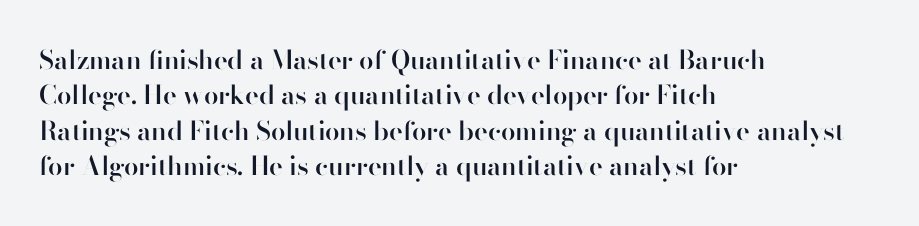
Quick note: underline off. Is the letter spacing exaggerated? No — it looks like the ordinary default. Each new line begins a customary step beneath the previous one. Its strokes are somewhat broadened, the hallmark of semibold type.
